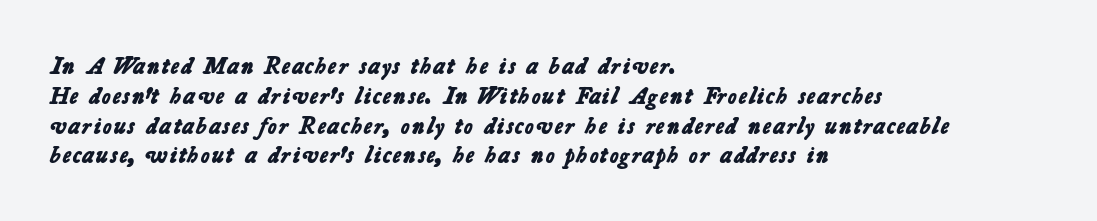
The image shows 24 px bold type; set left-aligned, line spacing 1.24x, normal letter spacing, not underlined.
